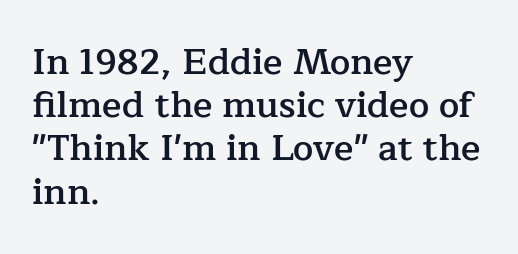
{"serif": "yes", "italic": "no", "bold": "semi", "weight": "semibold", "width": "normal", "stroke_contrast": "low", "x_height": "medium", "monospaced": "no", "underline": "no", "align": "left", "line_spacing_ratio": 1.2, "letter_spacing": "normal", "letter_spacing_em": 0.0, "glyph_px": 36}
